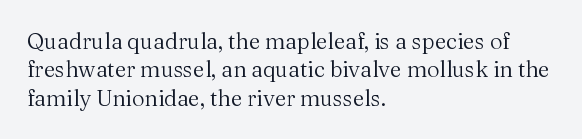
Q: Is the text bold? A: No.
Q: Is the text italic (slanted)? A: No, it is upright.
Q: Is the text underlined? A: No.
Q: How is the paragraph aligned? A: Left-aligned.
Q: Is the spacing between letters normal or unusually wide? A: Normal.
Q: Is the spacing between lines tight, normal or loose? A: Normal.
